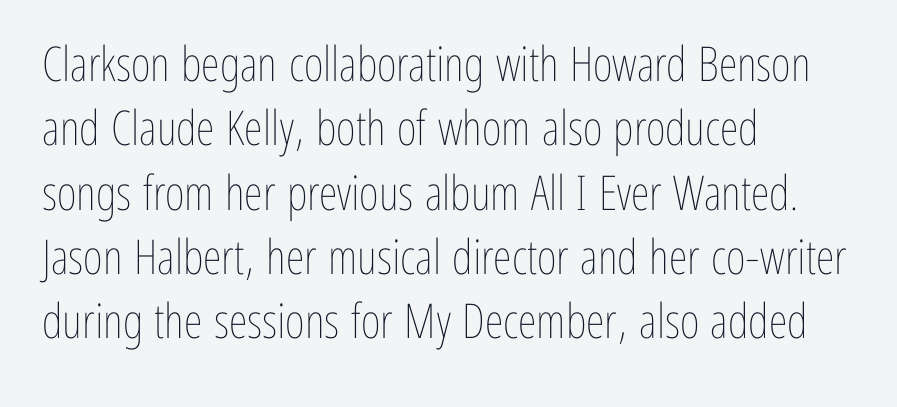
{"italic": "no", "bold": "no", "weight": "thin", "width": "condensed", "stroke_contrast": "low", "x_height": "medium", "monospaced": "no", "underline": "no", "align": "left", "line_spacing": "normal", "line_spacing_ratio": 1.34, "letter_spacing": "normal", "letter_spacing_em": 0.0, "glyph_px": 48}
